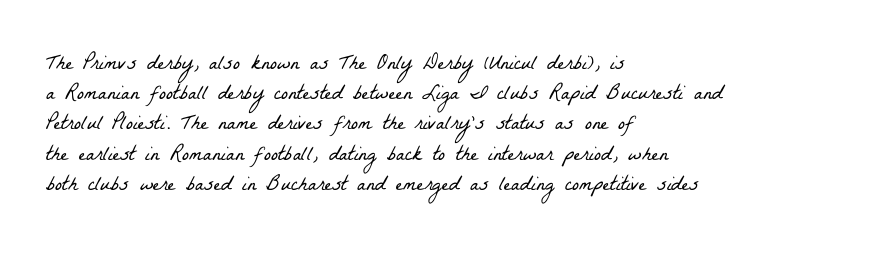
{"bold": "no", "underline": "no", "align": "left", "line_spacing": "normal", "line_spacing_ratio": 1.44, "letter_spacing": "normal", "letter_spacing_em": 0.0, "glyph_px": 21}
